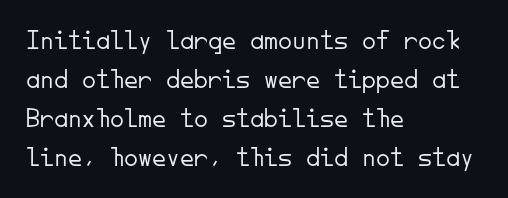
Q: Is the text bold? A: No.
Q: Is the text italic (slanted)? A: No, it is upright.
Q: Is the typeface a serif or a sans-serif typeface? A: Sans-serif.
Q: Is the text underlined? A: No.
Q: How is the paragraph aligned? A: Left-aligned.
Q: Is the spacing between letters normal or unusually wide? A: Normal.
Q: Is the spacing between lines tight, normal or loose? A: Normal.
Q: Width (condensed, normal, or wide)? A: Normal.
Q: Stroke contrast? A: Low.
Q: x-height? A: Small.
Q: Monospaced? A: Yes.
